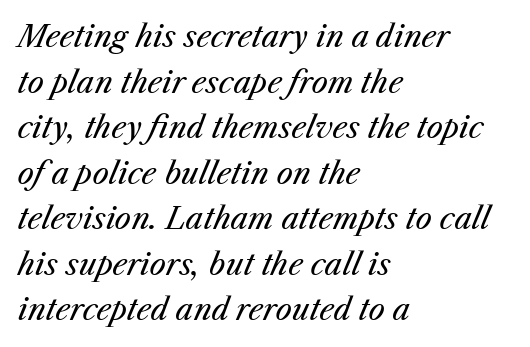
The image shows 29 px regular-weight type, italic (leaning right); set left-aligned, normal line spacing (1.57x), normal letter spacing, not underlined; medium stroke contrast and a medium x-height.
